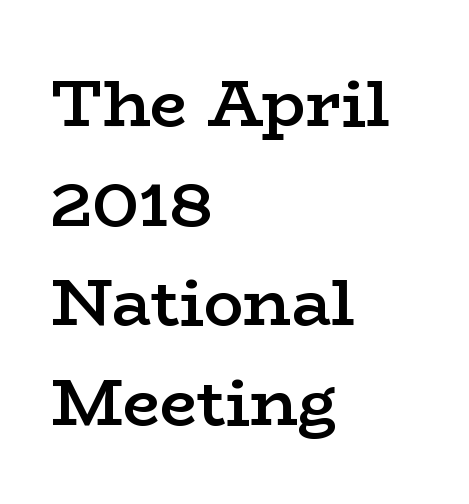
A student would call this left alignment; a typographer would say flush left, rag right. The rendering uses natural spacing where letterforms have individual widths. Descenders hang freely into open space. Each new line begins a customary step beneath the previous one. Moderately thickened strokes mark this as semibold type. This sample uses an upright cut, with every glyph sitting square on the baseline.
